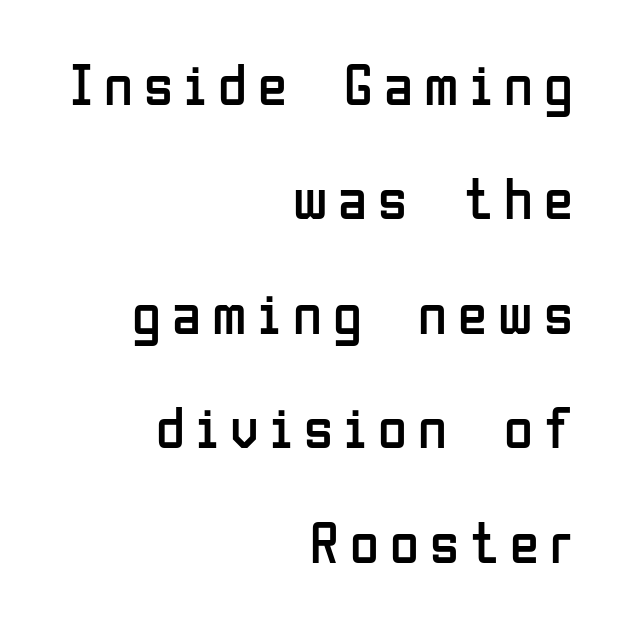
The image shows 59 px regular-weight, condensed sans-serif type, upright; set right-aligned, loose line spacing (1.94x), not underlined; low stroke contrast and a medium x-height.
